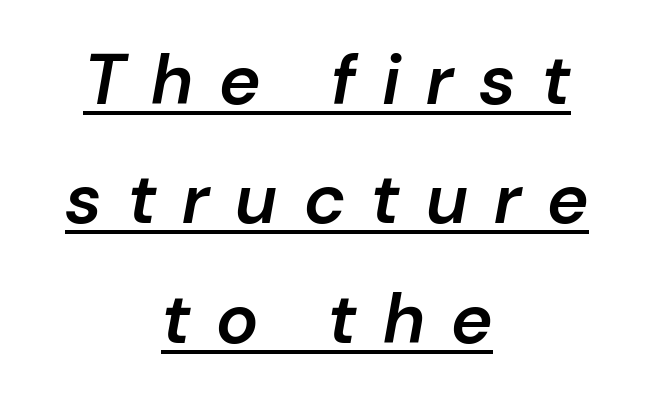
Q: Is the text bold? A: Semi-bold.
Q: Is the text italic (slanted)? A: Yes, it leans right by about 10 degrees.
Q: Is the text underlined? A: Yes.
Q: How is the paragraph aligned? A: Centered.
Q: Is the spacing between letters normal or unusually wide? A: Unusually wide.
Q: Is the spacing between lines tight, normal or loose? A: Normal.
Q: Width (condensed, normal, or wide)? A: Normal.
Q: Stroke contrast? A: Low.
Q: x-height? A: Medium.
Q: Monospaced? A: No.
